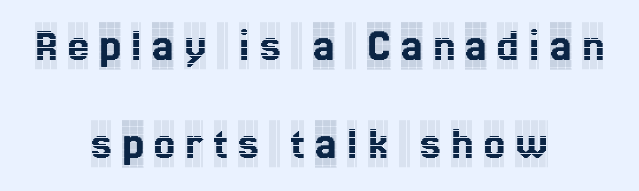
Q: Is the text italic (slanted)? A: No, it is upright.
Q: Is the typeface a serif or a sans-serif typeface? A: Serif.
Q: Is the text underlined? A: No.
Q: How is the paragraph aligned? A: Centered.
Q: Is the spacing between letters normal or unusually wide? A: Unusually wide.
Q: Is the spacing between lines tight, normal or loose? A: Loose.
Q: Width (condensed, normal, or wide)? A: Condensed.
Q: x-height? A: Large.
Q: Monospaced? A: No.
